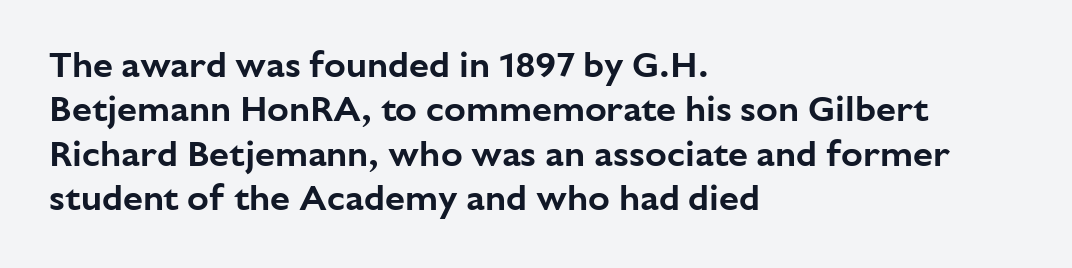
The rendering uses natural spacing where letterforms have individual widths. A typesetter would mark this as roman, not italic. Plain, unruled lines of type. These lines are set flush left with a ragged right edge. Classification — sans serif.
